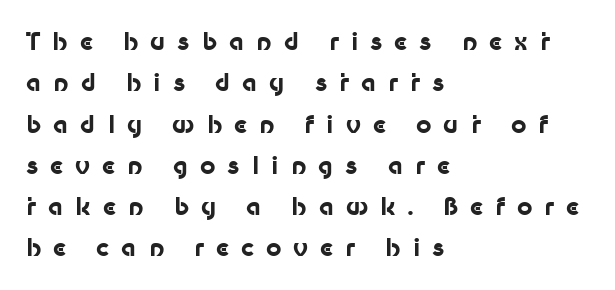
Q: Is the text bold? A: Yes.
Q: Is the text italic (slanted)? A: No, it is upright.
Q: Is the text underlined? A: No.
Q: How is the paragraph aligned? A: Left-aligned.
Q: Is the spacing between letters normal or unusually wide? A: Unusually wide.
